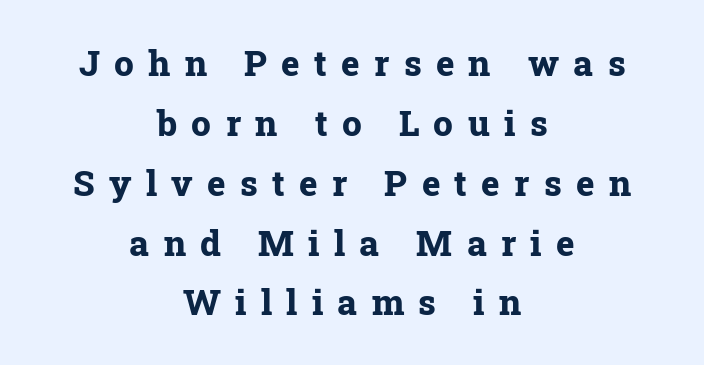
Look at the bottom of the vertical strokes: they flare into serifs here. This is roman type, the default non-slanted kind. The tracking reads as deliberately expanded to a designer's eye. These lines stack symmetrically, like a column narrowing and widening about its center. Character widths vary here, with narrow letters taking less room than wide ones.
